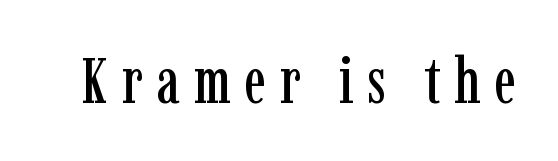
Q: Is the text italic (slanted)? A: No, it is upright.
Q: Is the typeface a serif or a sans-serif typeface? A: Serif.
Q: Is the text underlined? A: No.
Q: Is the spacing between letters normal or unusually wide? A: Unusually wide.
Q: Width (condensed, normal, or wide)? A: Condensed.
Q: Stroke contrast? A: Low.
Q: x-height? A: Medium.
Q: Monospaced? A: No.
